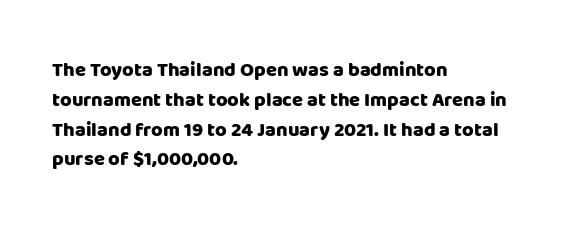
Summary of weight: heavy, a full bold. This sample is left-justified, so line endings fall wherever the words run out. The type sits square on the baseline with zero lean. The lines sit at an ordinary, default distance from one another. A bare baseline throughout the passage. This sample uses plain, unmodified letter spacing.
